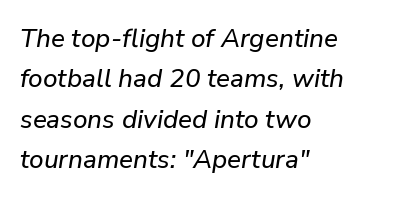
Q: Is the text italic (slanted)? A: Yes, it leans right by about 9 degrees.
Q: Is the text underlined? A: No.
Q: How is the paragraph aligned? A: Left-aligned.
Q: Is the spacing between letters normal or unusually wide? A: Normal.
Q: Is the spacing between lines tight, normal or loose? A: Normal.
